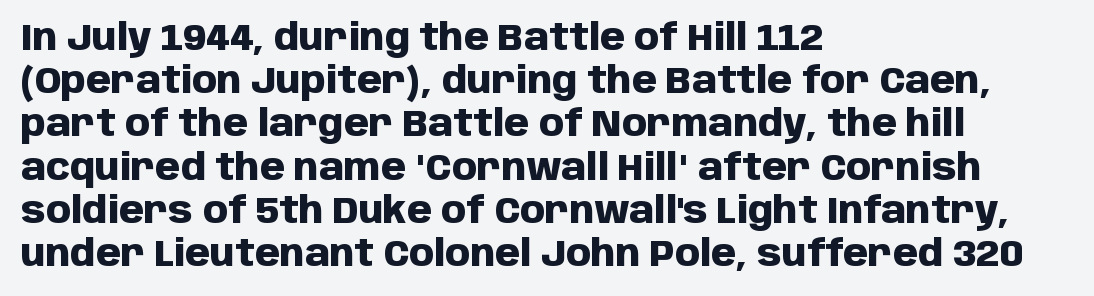
The image shows 36 px heavy sans-serif type, upright; set left-aligned, line spacing 1.2x, normal letter spacing, not underlined; low stroke contrast and a large x-height.
